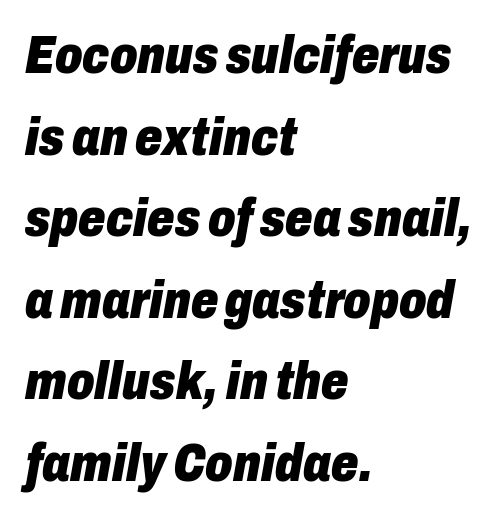
{"italic": "yes", "lean": "right", "slant_degrees": 10, "bold": "yes", "weight": "heavy", "width": "condensed", "stroke_contrast": "low", "x_height": "medium", "monospaced": "no", "underline": "no", "align": "left", "line_spacing": "normal", "line_spacing_ratio": 1.51, "letter_spacing": "normal", "letter_spacing_em": 0.0, "glyph_px": 54}
